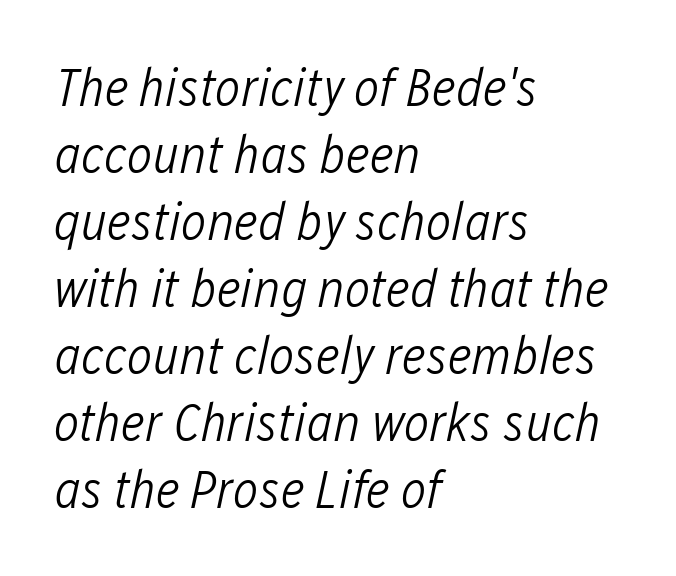
The image shows 54 px light, condensed type, italic (leaning right); set left-aligned, line spacing 1.24x, normal letter spacing, not underlined; low stroke contrast and a medium x-height.
